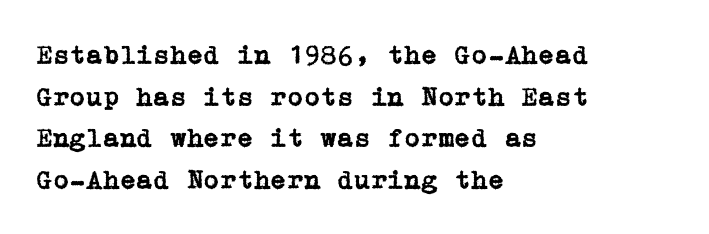
Q: Is the text italic (slanted)? A: No, it is upright.
Q: Is the text underlined? A: No.
Q: How is the paragraph aligned? A: Left-aligned.
Q: Is the spacing between letters normal or unusually wide? A: Normal.
Q: Is the spacing between lines tight, normal or loose? A: Normal.
